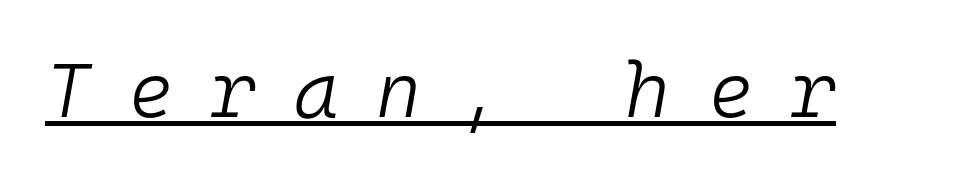
{"italic": "yes", "lean": "right", "slant_degrees": 10, "bold": "no", "weight": "light", "width": "normal", "stroke_contrast": "low", "x_height": "medium", "monospaced": "yes", "underline": "yes", "letter_spacing": "wide", "letter_spacing_em": 0.49, "glyph_px": 77}
